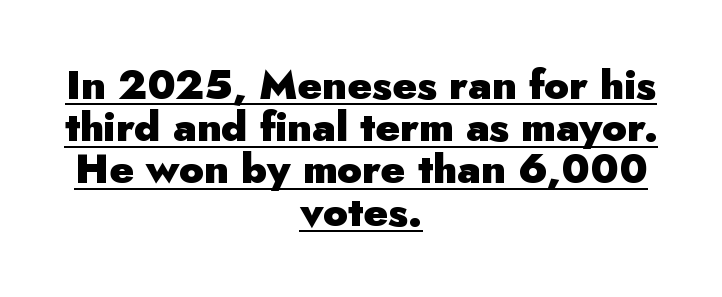
The gaps between neighbouring characters are ordinary and unremarkable. A continuous stroke trails under the words, as in a hyperlink. Regarding leading, the lines here are crowded together. The letters carry no serifs — their stems end cleanly without finishing strokes. Spacing verdict: proportional, widths tailored to each character. Does the weight exceed regular? Yes, all the way to bold.
